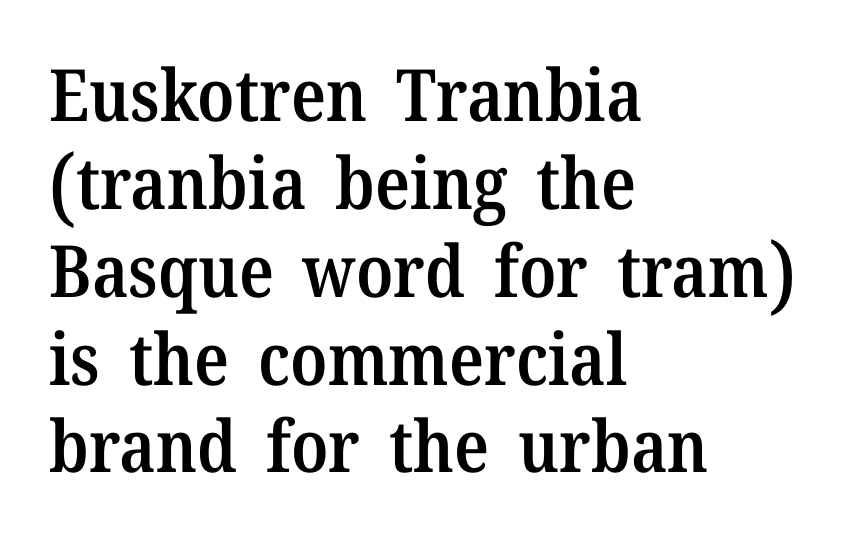
Q: Is the text bold? A: Semi-bold.
Q: Is the text italic (slanted)? A: No, it is upright.
Q: Is the typeface a serif or a sans-serif typeface? A: Serif.
Q: Is the text underlined? A: No.
Q: How is the paragraph aligned? A: Left-aligned.
Q: Is the spacing between letters normal or unusually wide? A: Normal.
Q: Width (condensed, normal, or wide)? A: Normal.
Q: Stroke contrast? A: Medium.
Q: x-height? A: Medium.
Q: Monospaced? A: No.
